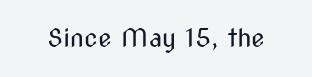
The image shows 25 px text type, upright; set normal letter spacing, not underlined.
